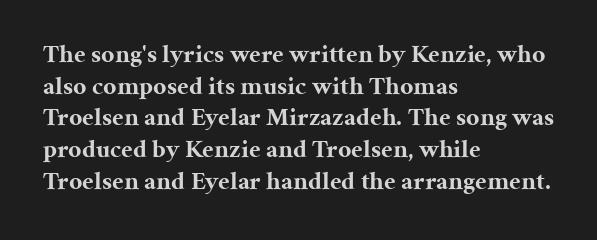
{"italic": "no", "bold": "yes", "underline": "no", "align": "left", "line_spacing_ratio": 1.22, "letter_spacing": "normal", "letter_spacing_em": 0.0, "glyph_px": 26}
